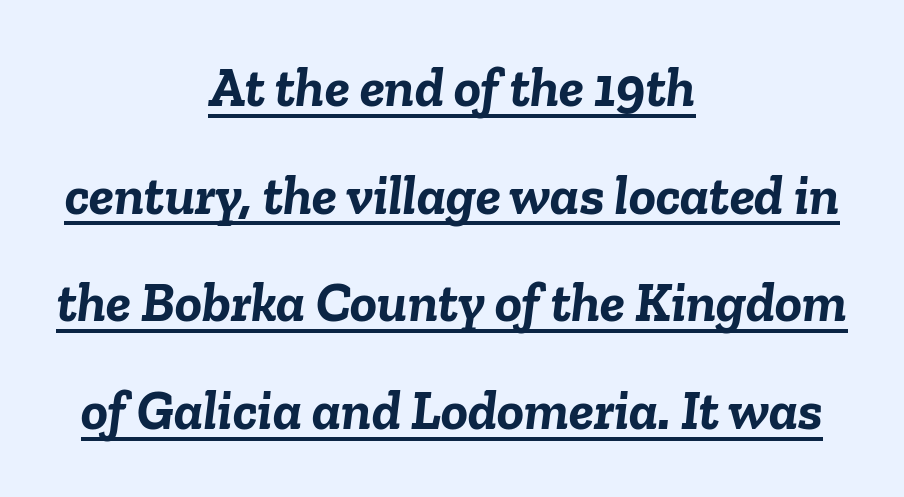
The image shows 56 px semibold type, italic (leaning right); set centered, loose line spacing (1.92x), normal letter spacing, underlined; low stroke contrast and a medium x-height.
